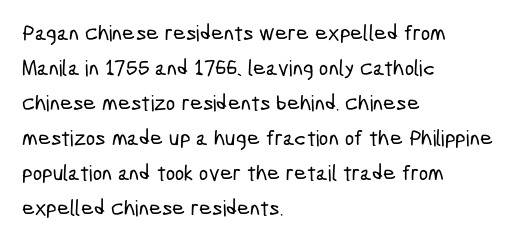
The image shows 22 px text type; set left-aligned, normal line spacing (1.59x), normal letter spacing, not underlined.
